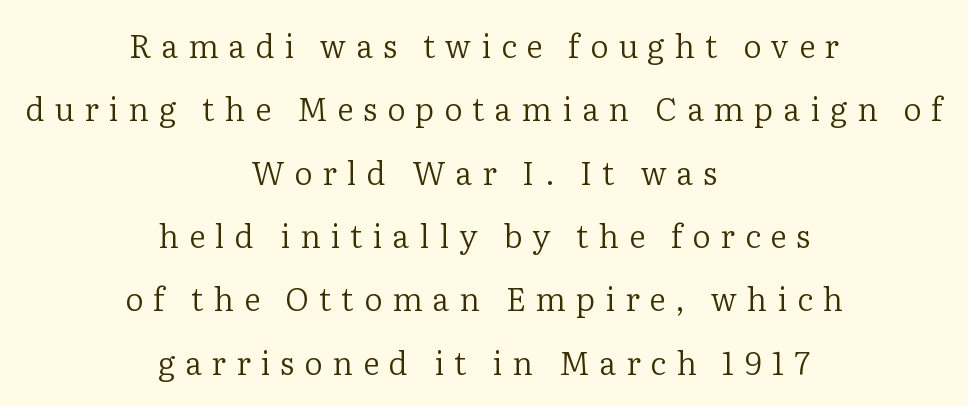
Q: Is the text bold? A: No.
Q: Is the text italic (slanted)? A: No, it is upright.
Q: Is the typeface a serif or a sans-serif typeface? A: Serif.
Q: Is the text underlined? A: No.
Q: How is the paragraph aligned? A: Centered.
Q: Is the spacing between letters normal or unusually wide? A: Unusually wide.
Q: Is the spacing between lines tight, normal or loose? A: Loose.
Q: Width (condensed, normal, or wide)? A: Normal.
Q: Stroke contrast? A: Low.
Q: x-height? A: Medium.
Q: Monospaced? A: No.
